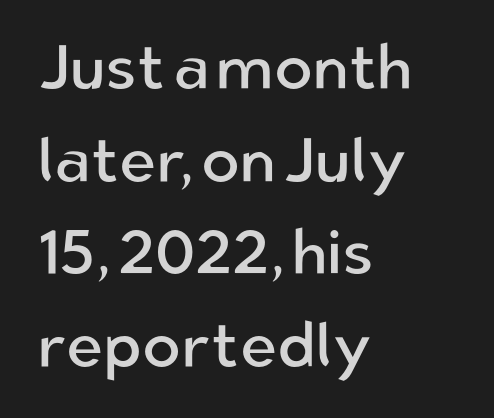
The image shows 63 px regular-weight sans-serif type, upright; set left-aligned, normal line spacing (1.47x), normal letter spacing, not underlined; low stroke contrast and a medium x-height.
